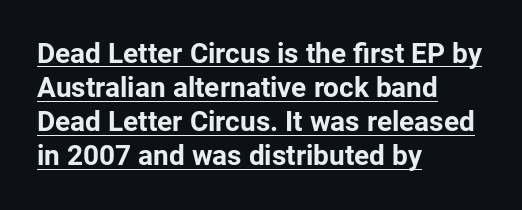
Q: Is the text bold? A: Yes.
Q: Is the text italic (slanted)? A: No, it is upright.
Q: Is the typeface a serif or a sans-serif typeface? A: Sans-serif.
Q: Is the text underlined? A: Yes.
Q: How is the paragraph aligned? A: Left-aligned.
Q: Is the spacing between letters normal or unusually wide? A: Normal.
Q: Width (condensed, normal, or wide)? A: Normal.
Q: Stroke contrast? A: Low.
Q: x-height? A: Medium.
Q: Monospaced? A: No.
